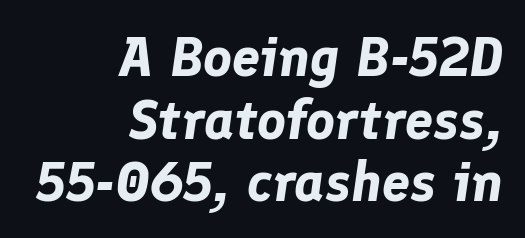
Q: Is the text bold? A: Yes.
Q: Is the text italic (slanted)? A: Yes, it leans right by about 8 degrees.
Q: Is the text underlined? A: No.
Q: How is the paragraph aligned? A: Right-aligned.
Q: Is the spacing between letters normal or unusually wide? A: Normal.
Q: Is the spacing between lines tight, normal or loose? A: Tight.
Q: Width (condensed, normal, or wide)? A: Normal.
Q: Stroke contrast? A: Low.
Q: x-height? A: Medium.
Q: Monospaced? A: No.
